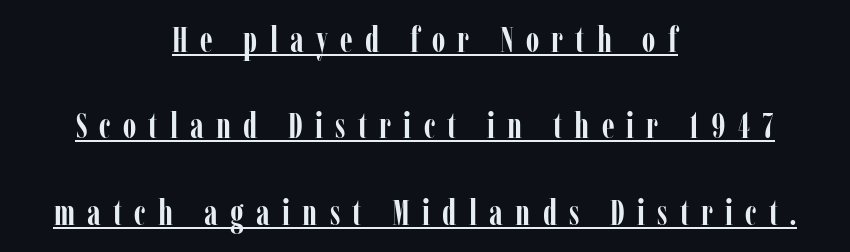
The image shows 35 px semibold, condensed serif type, upright; set centered, loose line spacing (2.47x), unusually wide letter spacing (+0.35 em), underlined; low stroke contrast and a medium x-height.
